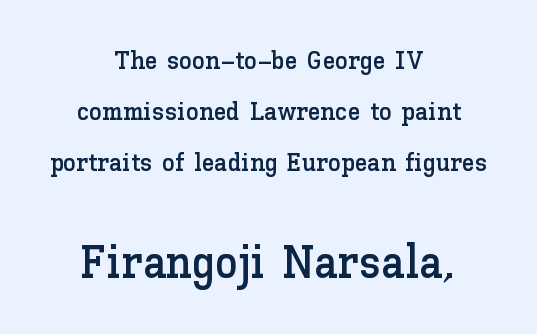
The image shows 46 px text type, upright; set centered, loose line spacing (1.96x), normal letter spacing, not underlined; the second (bottom) block is 1.77x larger; low stroke contrast and a medium x-height.
